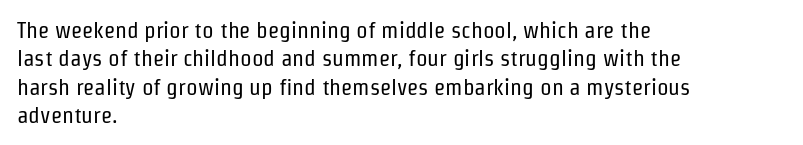
{"italic": "no", "bold": "no", "underline": "no", "align": "left", "line_spacing_ratio": 1.23, "letter_spacing": "normal", "letter_spacing_em": 0.0, "glyph_px": 23}
